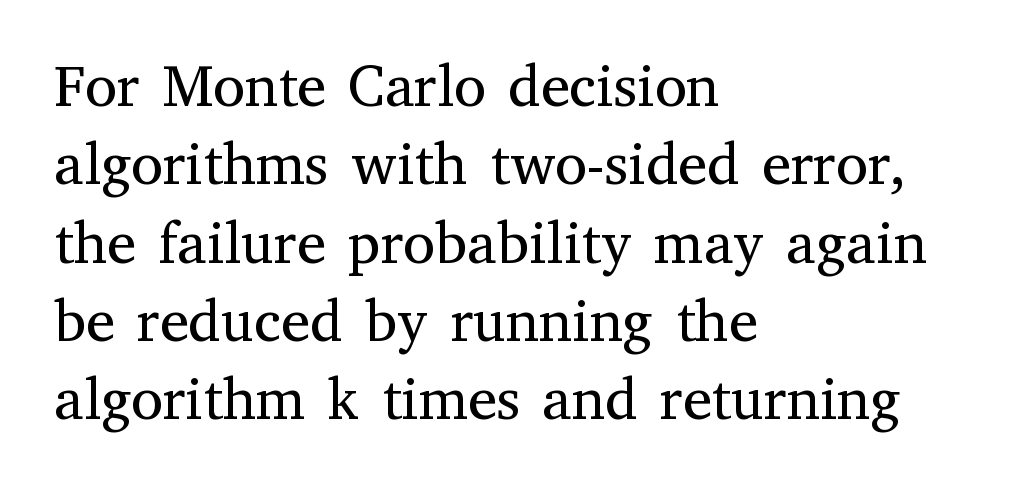
{"serif": "yes", "italic": "no", "bold": "no", "weight": "regular", "width": "normal", "stroke_contrast": "medium", "x_height": "medium", "monospaced": "no", "underline": "no", "align": "left", "line_spacing": "normal", "line_spacing_ratio": 1.35, "letter_spacing": "normal", "letter_spacing_em": 0.0, "glyph_px": 58}
